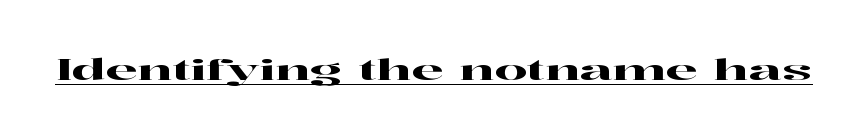
Observe the serifs anchoring each vertical stroke in this sample. Ascenders rise straight up at ninety degrees. The passage shown is typed in a proportional face where columns would drift. How are the letters spaced? Ordinarily, with no added tracking. Descenders here cross a horizontal rule under the line.
